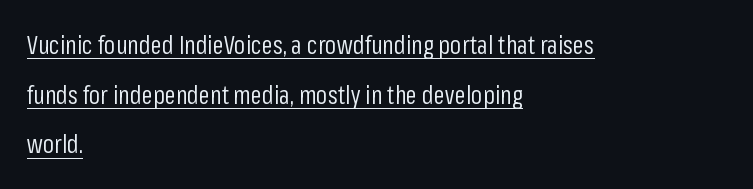
The passage shown has conventional tracking throughout. Is there an underline? Yes — a line sits under the letters. A quiet, ordinary-to-light weight characterises the typeface. Reading down the column, the eye jumps a long way to each next line. The typesetter chose a ragged-right arrangement here. The font's upright variant was chosen for this text.
